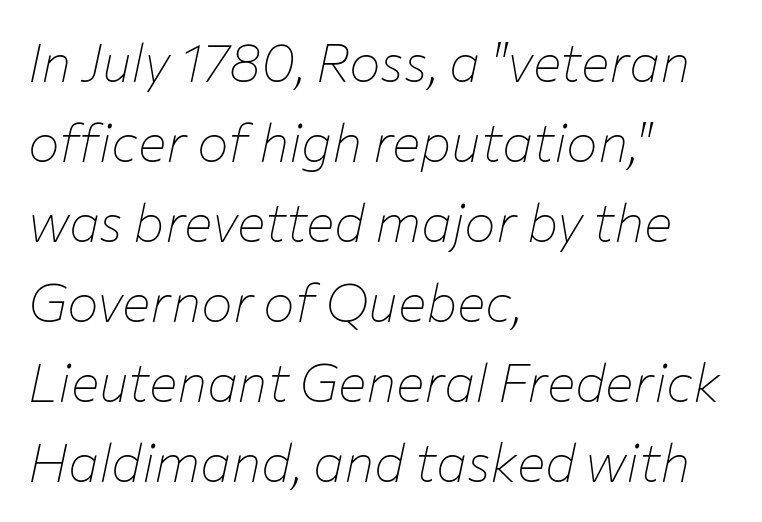
Rendered with sloped, italic letterforms. Observe the ordinary spacing: letters are neighbours, not strangers. Quick note: interline space is typical. The font is comparable to plain body text, perhaps lighter. Think of a printed novel: that variable character pitch is what you see here. Lines of text with bare space underneath.
